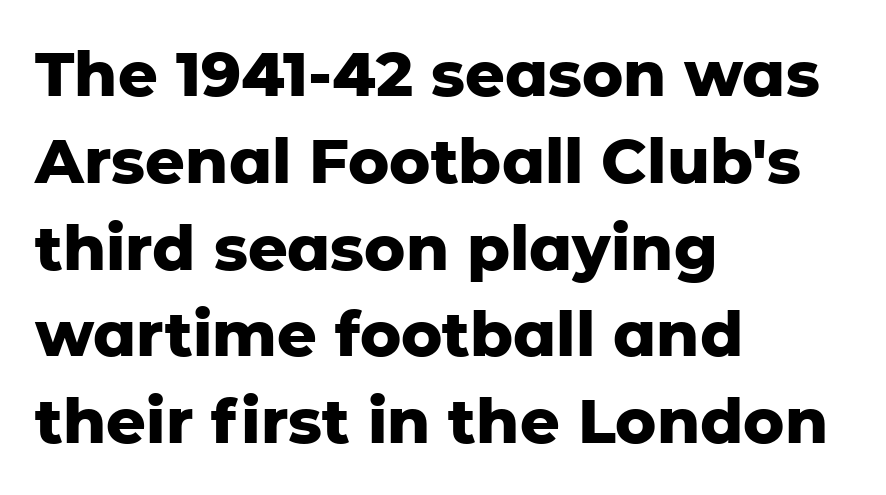
Default kerning and tracking; the words read as compact shapes. Regular leading. Note the varied advance widths — an 'i' is clearly narrower than an 'm'. Any mark beneath the type? The region is blank. Typographic density is high because the face is bold.
